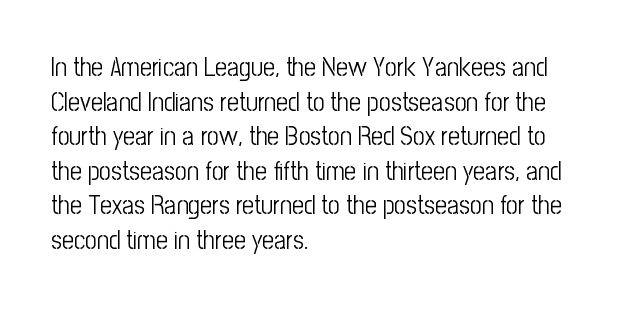
{"italic": "no", "bold": "no", "underline": "no", "align": "left", "line_spacing": "normal", "line_spacing_ratio": 1.33, "letter_spacing": "normal", "letter_spacing_em": 0.0, "glyph_px": 26}
